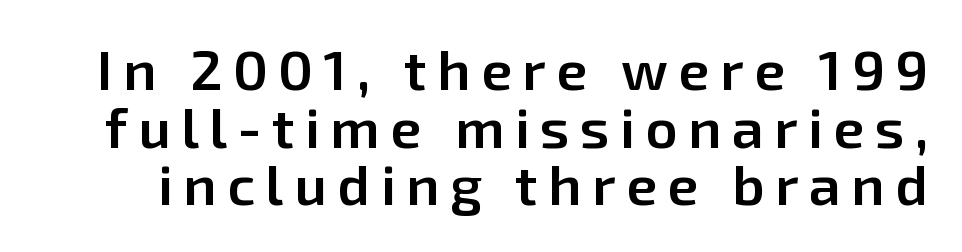
Firm but not heavy-handed strokes: this text is semibold. The specimen omits any rule beneath the text block's lines. Are there feet on the stems? There aren't — it's a sans. Interline gaps are noticeably narrow in this sample.
